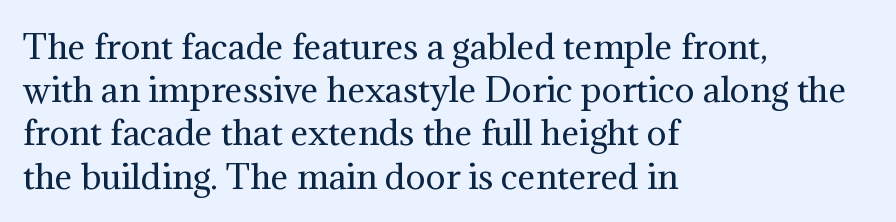
Q: Is the text bold? A: No.
Q: Is the text italic (slanted)? A: No, it is upright.
Q: Is the typeface a serif or a sans-serif typeface? A: Serif.
Q: Is the text underlined? A: No.
Q: How is the paragraph aligned? A: Left-aligned.
Q: Is the spacing between letters normal or unusually wide? A: Normal.
Q: Is the spacing between lines tight, normal or loose? A: Normal.
Q: Width (condensed, normal, or wide)? A: Normal.
Q: Stroke contrast? A: Medium.
Q: x-height? A: Medium.
Q: Monospaced? A: No.
